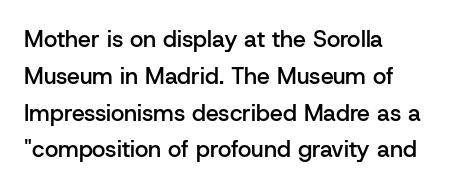
The image shows 23 px text type, upright; set left-aligned, normal line spacing (1.6x), normal letter spacing, not underlined.
